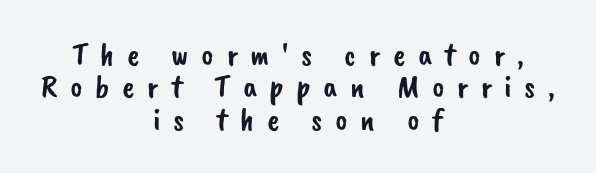
The image shows 33 px sans-serif type; set centered, tight line spacing (0.98x), unusually wide letter spacing (+0.38 em), not underlined; low stroke contrast and a small x-height.
